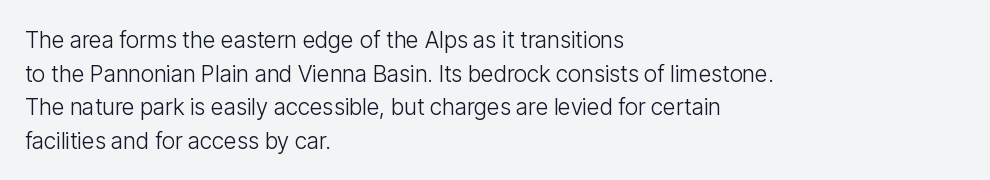
What stands out about the letter spacing? Nothing — it is the standard amount. Type without underlining. You can tell it's not italic because the verticals are truly vertical. Is there much room between lines? A standard amount, neither cramped nor airy.
